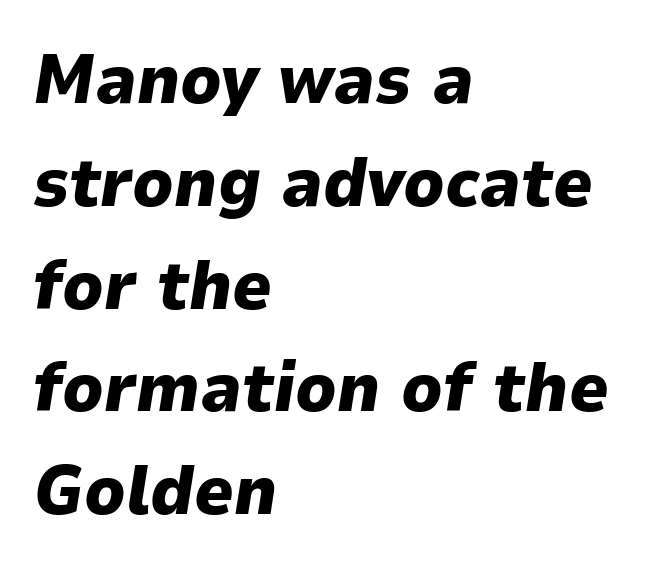
{"italic": "yes", "lean": "right", "slant_degrees": 9, "bold": "yes", "weight": "heavy", "width": "normal", "stroke_contrast": "low", "x_height": "medium", "monospaced": "no", "underline": "no", "align": "left", "line_spacing": "normal", "line_spacing_ratio": 1.49, "letter_spacing": "normal", "letter_spacing_em": 0.0, "glyph_px": 69}
